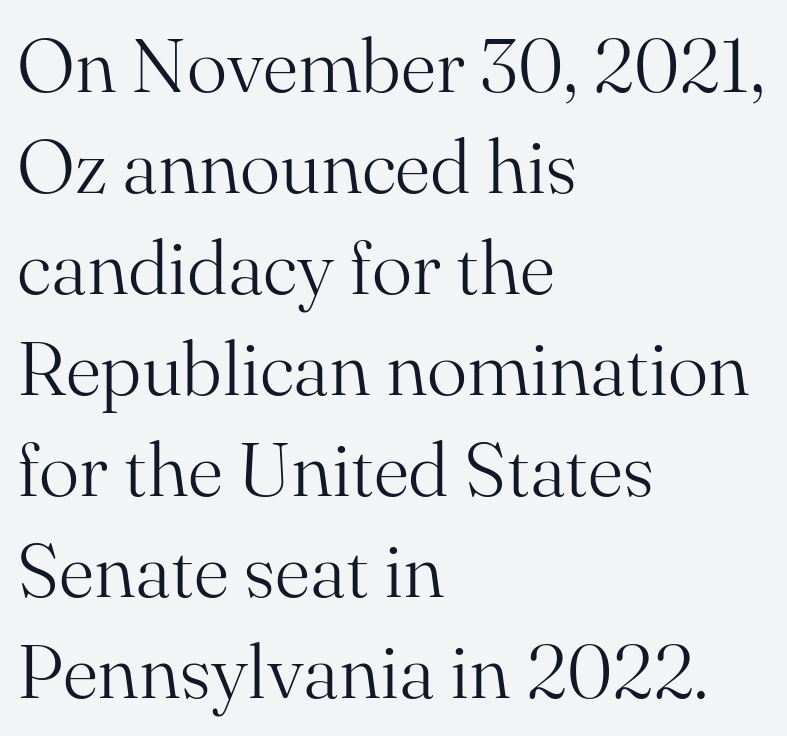
Q: Is the text bold? A: No.
Q: Is the text italic (slanted)? A: No, it is upright.
Q: Is the typeface a serif or a sans-serif typeface? A: Serif.
Q: Is the text underlined? A: No.
Q: How is the paragraph aligned? A: Left-aligned.
Q: Is the spacing between letters normal or unusually wide? A: Normal.
Q: Is the spacing between lines tight, normal or loose? A: Normal.
Q: Width (condensed, normal, or wide)? A: Normal.
Q: Stroke contrast? A: Medium.
Q: x-height? A: Small.
Q: Monospaced? A: No.
